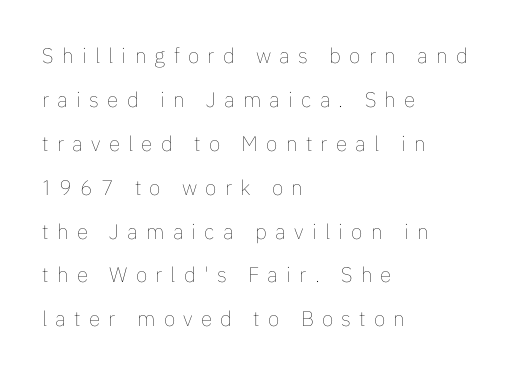
The image shows 21 px text type, upright; set left-aligned, loose line spacing (2.09x), unusually wide letter spacing (+0.39 em), not underlined.
